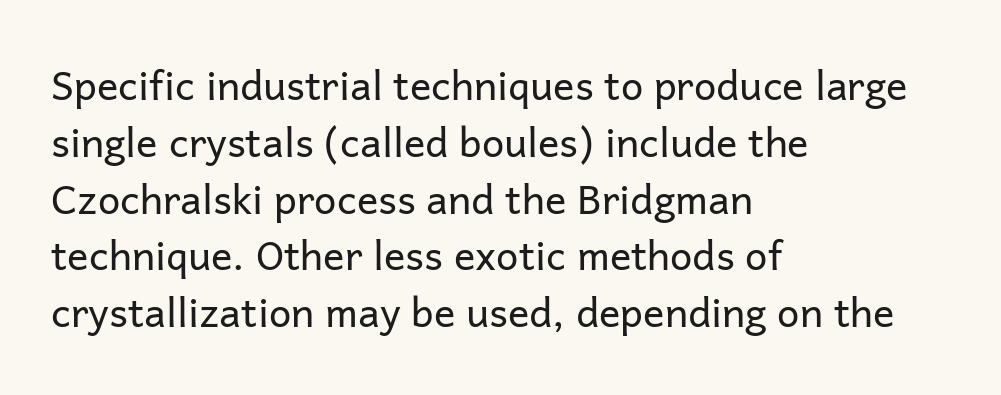
Is the type heavy? It reads as light-to-regular instead. Think of a printed novel: that variable character pitch is what you see here. This rendering employs a face without finishing strokes, i.e., a sans-serif. A roman cut, with each character standing at attention.
